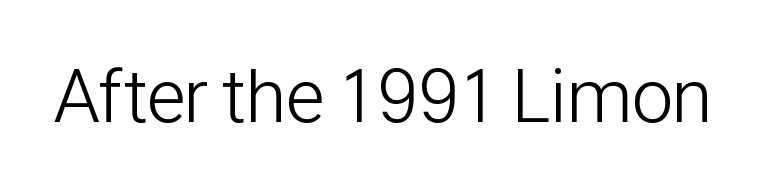
{"serif": "no", "italic": "no", "bold": "no", "weight": "light", "width": "condensed", "stroke_contrast": "low", "x_height": "medium", "monospaced": "no", "underline": "no", "letter_spacing": "normal", "letter_spacing_em": 0.0, "glyph_px": 75}
